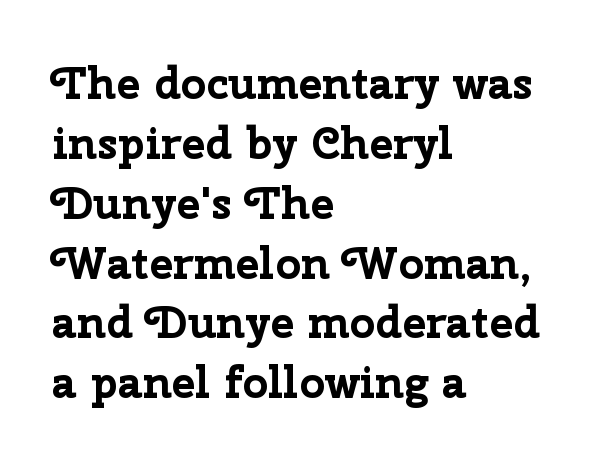
The passage shown is emphatically bold. Tracking value appears to be zero — textbook default spacing. You can tell from the bare stems that sans-serif type was used. This sample has the flowing, uneven cadence of proportional lettering. The specimen omits any rule beneath the text block's lines.
